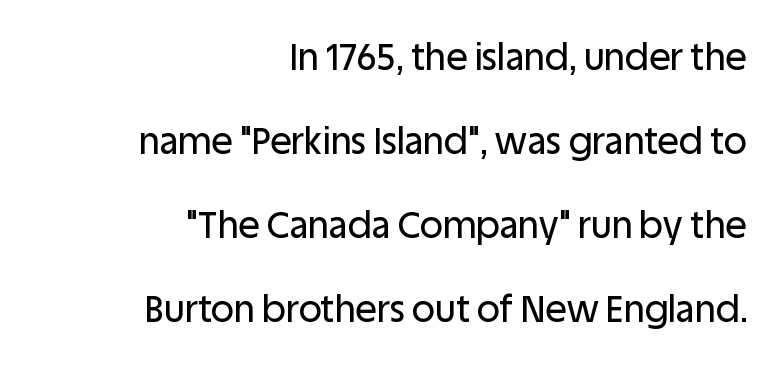
{"serif": "no", "italic": "no", "width": "normal", "stroke_contrast": "low", "x_height": "large", "monospaced": "no", "underline": "no", "align": "right", "line_spacing": "loose", "line_spacing_ratio": 2.33, "letter_spacing": "normal", "letter_spacing_em": 0.0, "glyph_px": 36}
